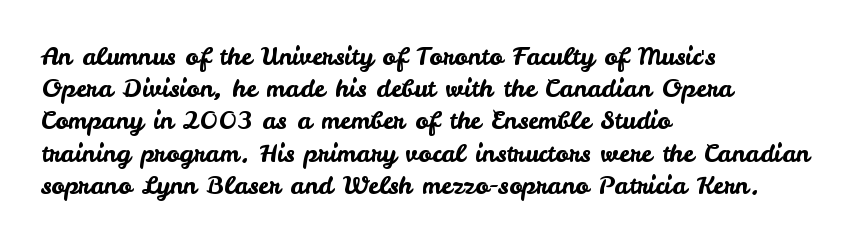
This sample uses plain, unmodified letter spacing. Decoration check: the copy has no underline. The typesetter chose a ragged-right arrangement here. Interline gaps are of average width in this sample.
